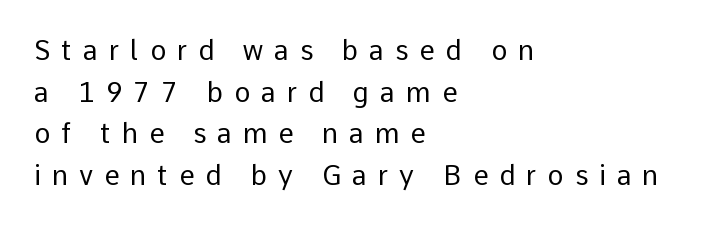
Q: Is the text bold? A: No.
Q: Is the text italic (slanted)? A: No, it is upright.
Q: Is the text underlined? A: No.
Q: How is the paragraph aligned? A: Left-aligned.
Q: Is the spacing between letters normal or unusually wide? A: Unusually wide.
Q: Is the spacing between lines tight, normal or loose? A: Normal.
